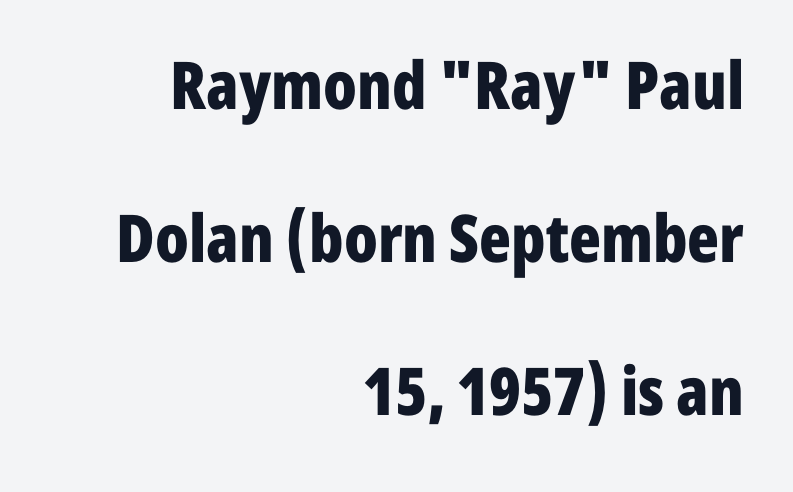
Teacher's note: observe the even right margin — that is flush-right alignment. Standard letterfit; no display-style spreading of the glyphs. Varying glyph widths throughout — classic text-font behaviour. Letterform terminals end flat and unadorned throughout the passage. Typesetter's note: full bold, strokes at maximum text heaviness. Notice how the stems are strictly vertical — no italics here.
